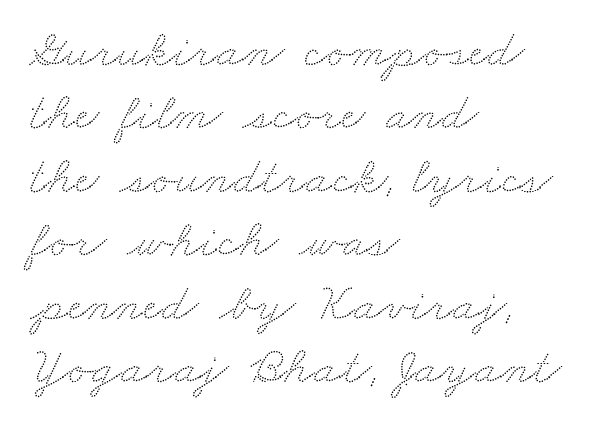
{"width": "wide", "stroke_contrast": "low", "x_height": "small", "monospaced": "no", "underline": "no", "align": "left", "line_spacing_ratio": 1.22, "letter_spacing": "normal", "letter_spacing_em": 0.0, "glyph_px": 52}
